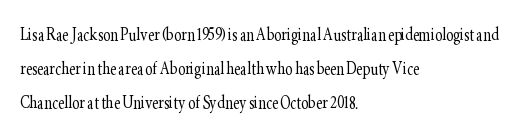
The image shows 22 px text type, upright; set left-aligned, normal line spacing (1.55x), normal letter spacing, not underlined.
